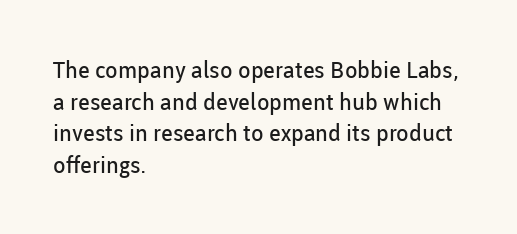
The image shows 23 px text type, upright; set left-aligned, normal line spacing (1.38x), normal letter spacing, not underlined.
